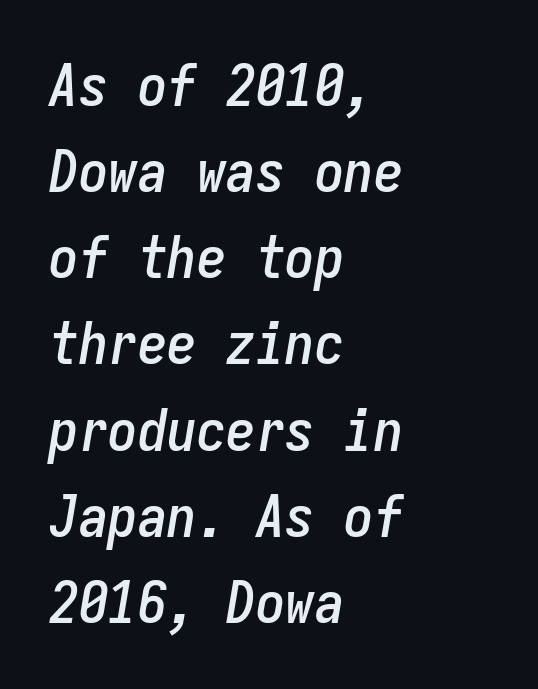
{"italic": "yes", "lean": "right", "slant_degrees": 9, "width": "condensed", "stroke_contrast": "low", "x_height": "medium", "monospaced": "yes", "underline": "no", "align": "left", "line_spacing": "normal", "line_spacing_ratio": 1.46, "letter_spacing": "normal", "letter_spacing_em": 0.0, "glyph_px": 59}
